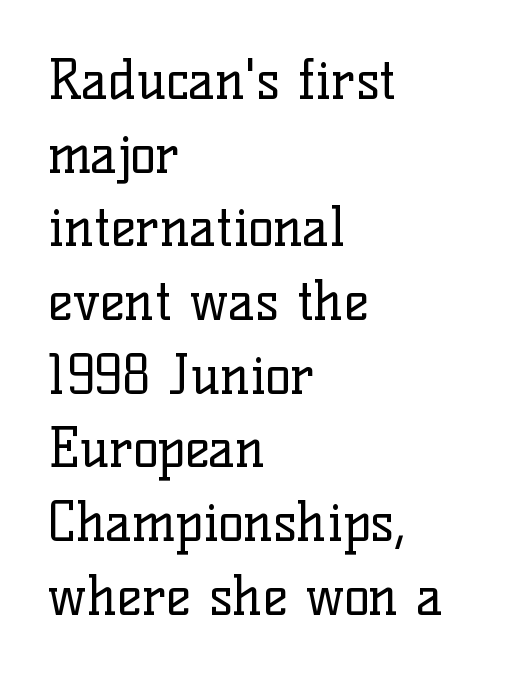
Think of a printed novel: that variable character pitch is what you see here. Does extra space separate the letters? No, they use regular spacing. Counters stay open thanks to moderate or lighter strokes. It's the straight-up-and-down kind of type. What kind of face is this? One with serifs.
